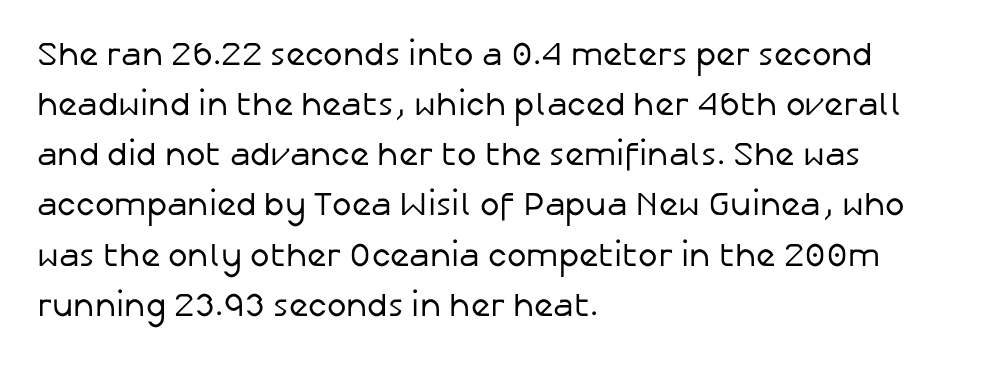
{"serif": "no", "italic": "no", "bold": "no", "weight": "regular", "width": "normal", "stroke_contrast": "low", "x_height": "medium", "monospaced": "no", "underline": "no", "align": "left", "line_spacing": "normal", "line_spacing_ratio": 1.52, "letter_spacing": "normal", "letter_spacing_em": 0.0, "glyph_px": 33}
